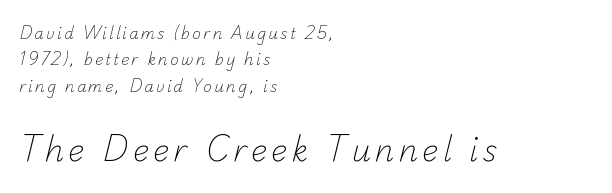
{"serif": "no", "bold": "no", "weight": "light", "width": "normal", "stroke_contrast": "low", "x_height": "small", "monospaced": "no", "underline": "no", "align": "left", "line_spacing_ratio": 1.76, "larger_block": "second", "size_ratio": 2.0, "glyph_px": 30}
